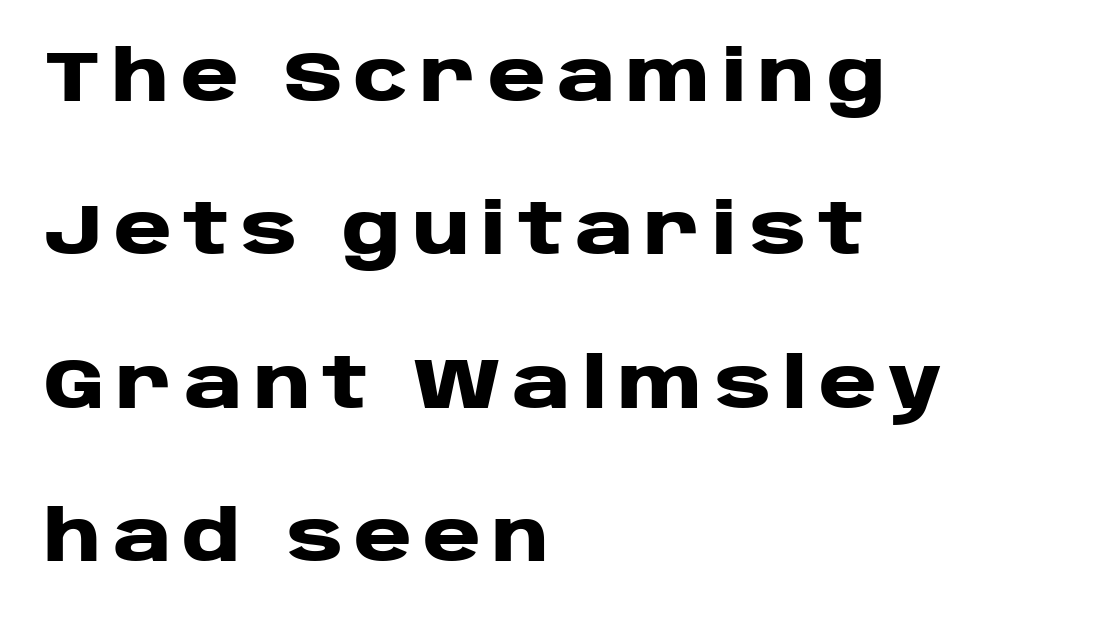
You can tell from the bare stems that sans-serif type was used. A great deal of white space separates one row of letters from the next. Layout note: lines flush left. The axis of the letterforms is exactly vertical.
